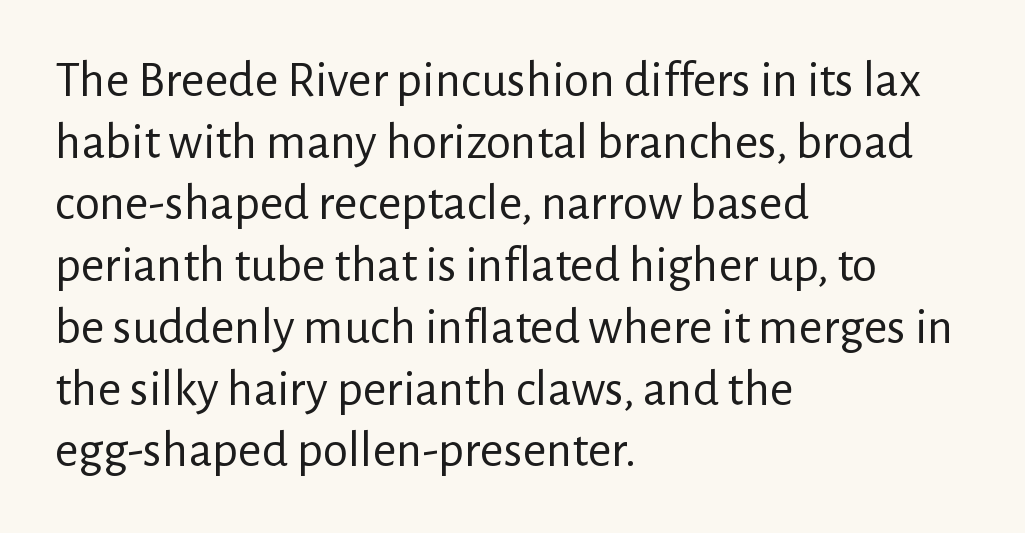
The image shows 51 px regular-weight sans-serif type, upright; set left-aligned, line spacing 1.21x, normal letter spacing, not underlined; low stroke contrast and a medium x-height.
